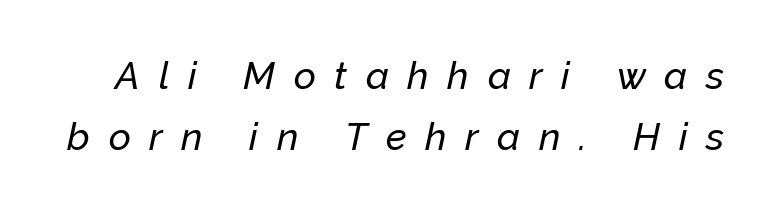
The image shows 38 px text type, italic (leaning right); set normal line spacing (1.6x), unusually wide letter spacing (+0.49 em), not underlined; low stroke contrast and a medium x-height.
